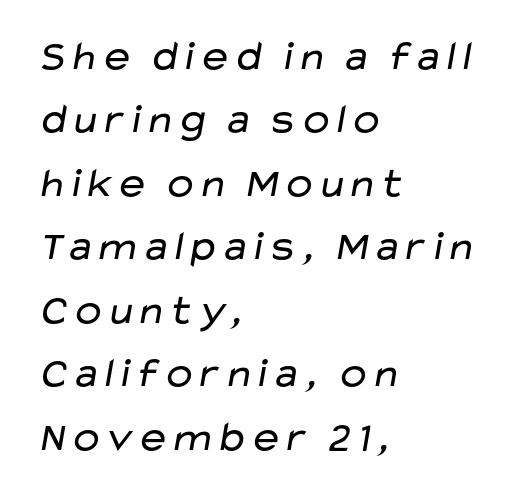
Q: Is the text bold? A: No.
Q: Is the typeface a serif or a sans-serif typeface? A: Sans-serif.
Q: Is the text underlined? A: No.
Q: How is the paragraph aligned? A: Left-aligned.
Q: Is the spacing between letters normal or unusually wide? A: Normal.
Q: Is the spacing between lines tight, normal or loose? A: Normal.
Q: Width (condensed, normal, or wide)? A: Wide.
Q: Stroke contrast? A: Low.
Q: x-height? A: Medium.
Q: Monospaced? A: No.
